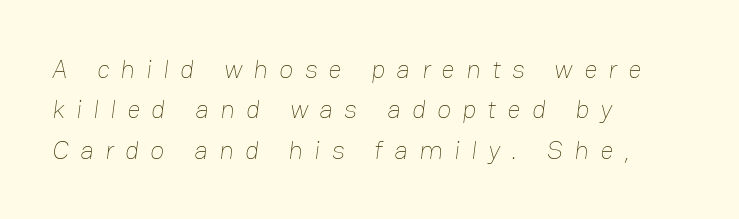
The image shows 26 px text type; set left-aligned, normal line spacing (1.55x), unusually wide letter spacing (+0.43 em), not underlined.
